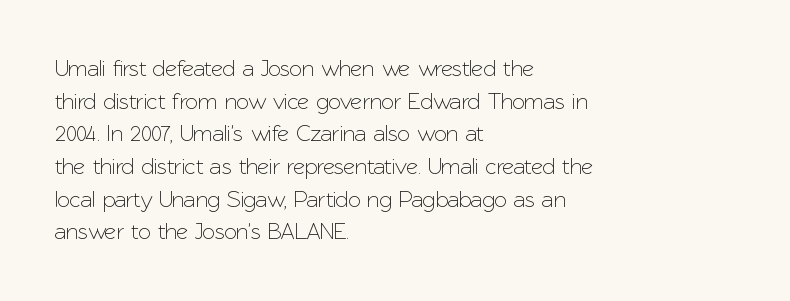
Q: Is the text italic (slanted)? A: No, it is upright.
Q: Is the text underlined? A: No.
Q: How is the paragraph aligned? A: Left-aligned.
Q: Is the spacing between letters normal or unusually wide? A: Normal.
Q: Is the spacing between lines tight, normal or loose? A: Normal.
